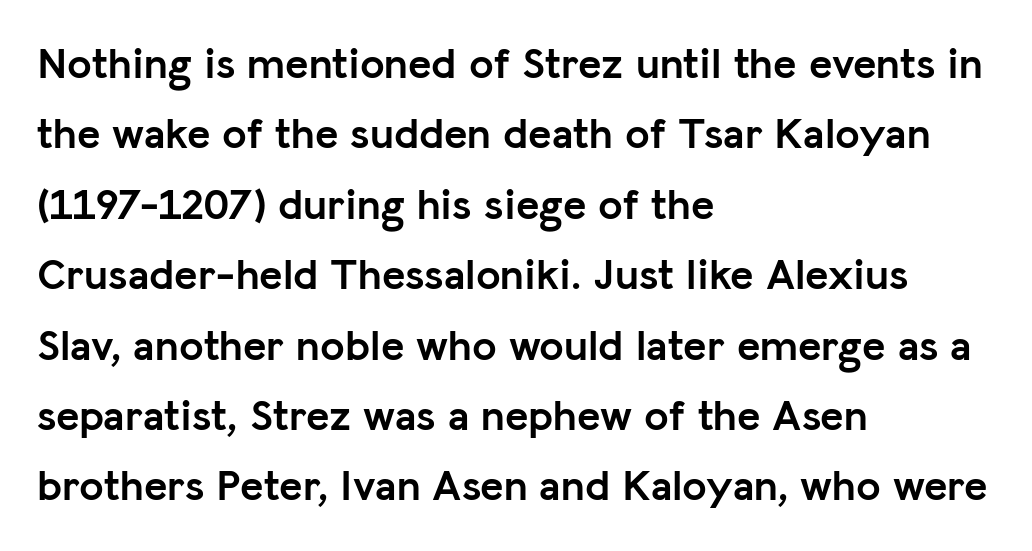
{"serif": "no", "italic": "no", "bold": "yes", "weight": "semibold", "width": "normal", "stroke_contrast": "low", "x_height": "medium", "monospaced": "no", "underline": "no", "align": "left", "line_spacing": "normal", "line_spacing_ratio": 1.6, "letter_spacing": "normal", "letter_spacing_em": 0.0, "glyph_px": 44}
